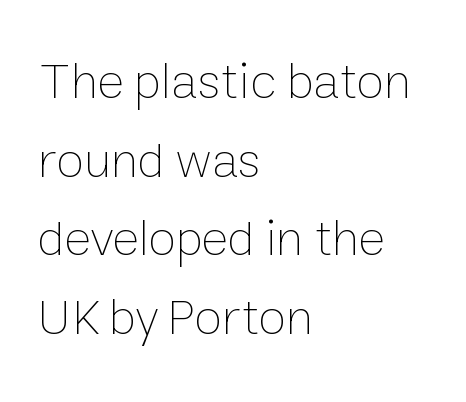
Q: Is the text bold? A: No.
Q: Is the text italic (slanted)? A: No, it is upright.
Q: Is the text underlined? A: No.
Q: How is the paragraph aligned? A: Left-aligned.
Q: Is the spacing between letters normal or unusually wide? A: Normal.
Q: Is the spacing between lines tight, normal or loose? A: Normal.
Q: Width (condensed, normal, or wide)? A: Normal.
Q: Stroke contrast? A: Low.
Q: x-height? A: Medium.
Q: Monospaced? A: No.
